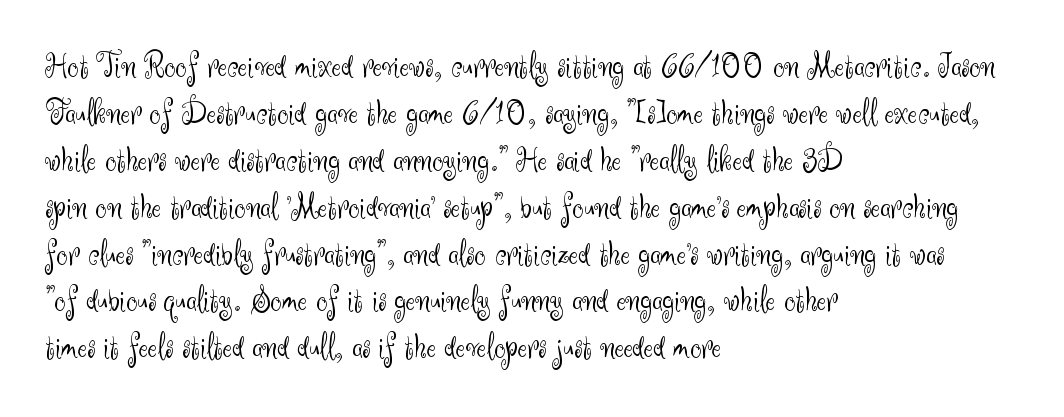
The block of text has a typical density, with ordinary space between rows. The letters carry no serifs — their stems end cleanly without finishing strokes. Nope, not italic — everything's standing straight. Tracking value appears to be zero — textbook default spacing. Descenders are the only things crossing below the line. This rendering uses left alignment, leaving the right contour irregular.
